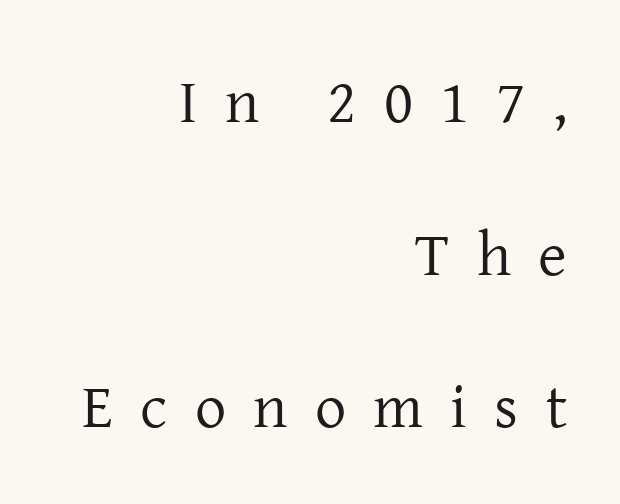
Character widths vary here, with narrow letters taking less room than wide ones. Does the copy run flush right? Yes — the right margin is perfectly even. No chunkiness to these letters — they're not bold. This sample trades compactness for vertical openness between lines.
